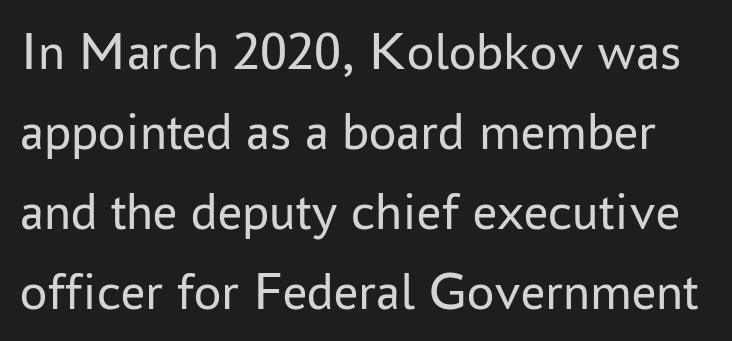
Q: Is the text bold? A: No.
Q: Is the text italic (slanted)? A: No, it is upright.
Q: Is the typeface a serif or a sans-serif typeface? A: Sans-serif.
Q: Is the text underlined? A: No.
Q: Is the spacing between letters normal or unusually wide? A: Normal.
Q: Is the spacing between lines tight, normal or loose? A: Normal.
Q: Width (condensed, normal, or wide)? A: Normal.
Q: Stroke contrast? A: Low.
Q: x-height? A: Medium.
Q: Monospaced? A: No.
